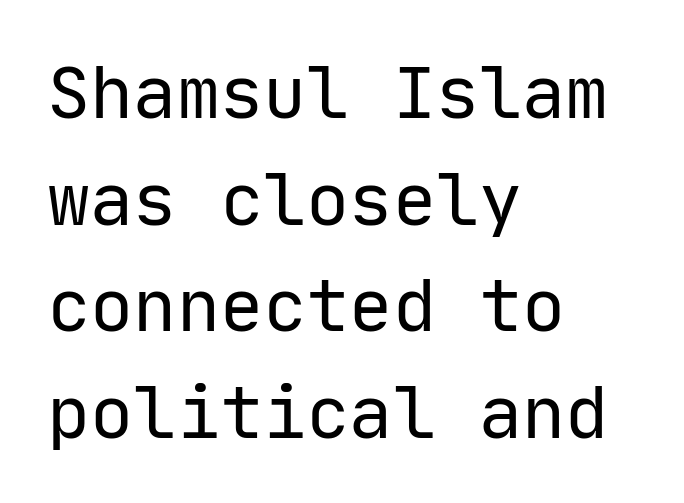
{"serif": "no", "italic": "no", "bold": "no", "weight": "regular", "width": "normal", "stroke_contrast": "low", "x_height": "medium", "monospaced": "yes", "underline": "no", "align": "left", "line_spacing": "normal", "line_spacing_ratio": 1.48, "letter_spacing": "normal", "letter_spacing_em": 0.0, "glyph_px": 72}
